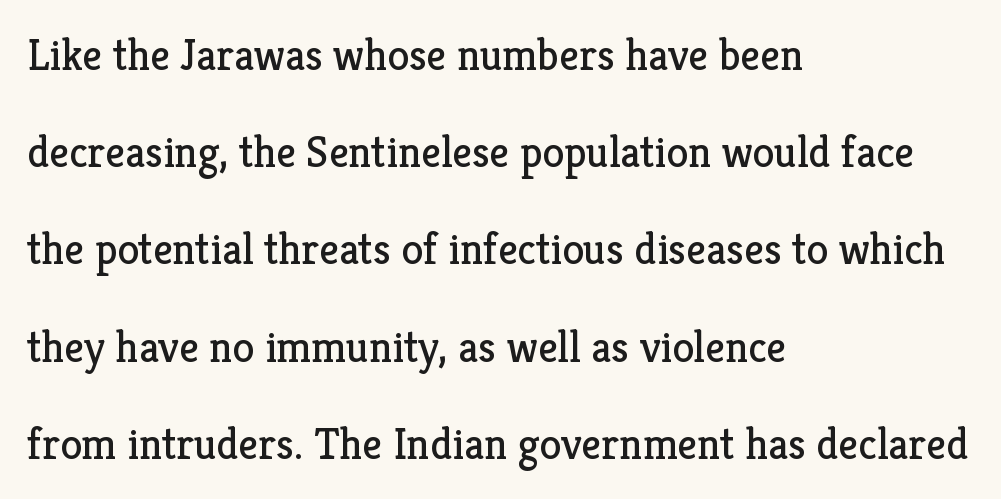
{"serif": "yes", "italic": "no", "bold": "no", "weight": "regular", "width": "normal", "stroke_contrast": "low", "x_height": "medium", "monospaced": "no", "underline": "no", "align": "left", "line_spacing": "loose", "line_spacing_ratio": 2.21, "letter_spacing": "normal", "letter_spacing_em": 0.0, "glyph_px": 44}
